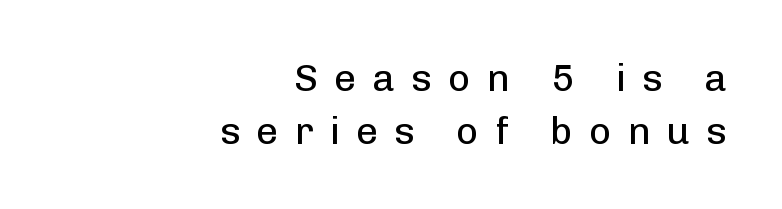
{"serif": "no", "italic": "no", "bold": "no", "weight": "regular", "width": "normal", "stroke_contrast": "low", "x_height": "medium", "monospaced": "no", "underline": "no", "align": "right", "line_spacing": "normal", "line_spacing_ratio": 1.39, "letter_spacing": "wide", "letter_spacing_em": 0.43, "glyph_px": 38}
